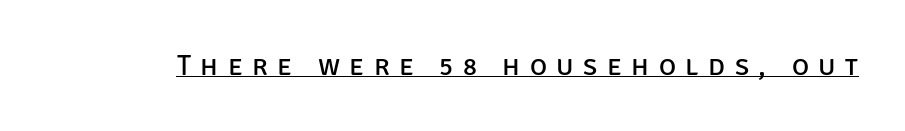
{"serif": "no", "italic": "no", "bold": "no", "weight": "regular", "width": "normal", "stroke_contrast": "low", "x_height": "large", "monospaced": "no", "underline": "yes", "letter_spacing": "wide", "letter_spacing_em": 0.33, "glyph_px": 29}
